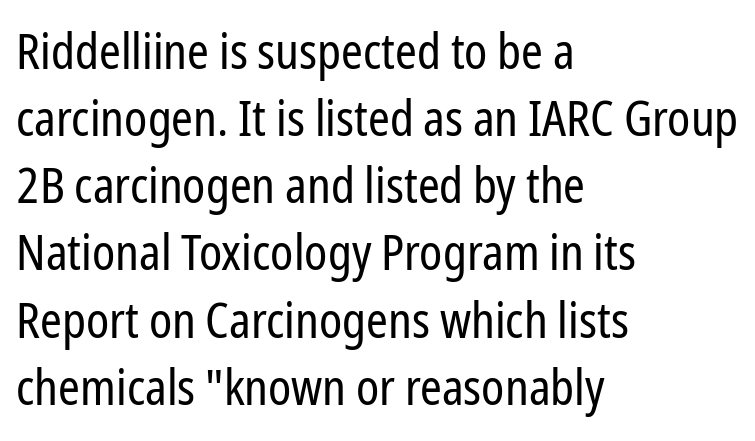
{"serif": "no", "italic": "no", "bold": "no", "weight": "regular", "width": "condensed", "stroke_contrast": "low", "x_height": "medium", "monospaced": "no", "underline": "no", "align": "left", "line_spacing": "normal", "line_spacing_ratio": 1.37, "letter_spacing": "normal", "letter_spacing_em": 0.0, "glyph_px": 49}
